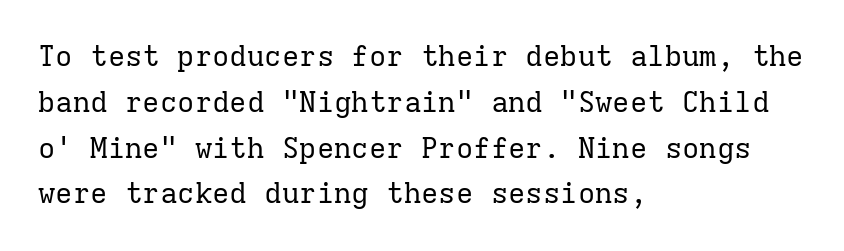
Q: Is the text bold? A: No.
Q: Is the text italic (slanted)? A: No, it is upright.
Q: Is the typeface a serif or a sans-serif typeface? A: Serif.
Q: Is the text underlined? A: No.
Q: How is the paragraph aligned? A: Left-aligned.
Q: Is the spacing between letters normal or unusually wide? A: Normal.
Q: Is the spacing between lines tight, normal or loose? A: Normal.
Q: Width (condensed, normal, or wide)? A: Normal.
Q: Stroke contrast? A: Low.
Q: x-height? A: Medium.
Q: Monospaced? A: Yes.
